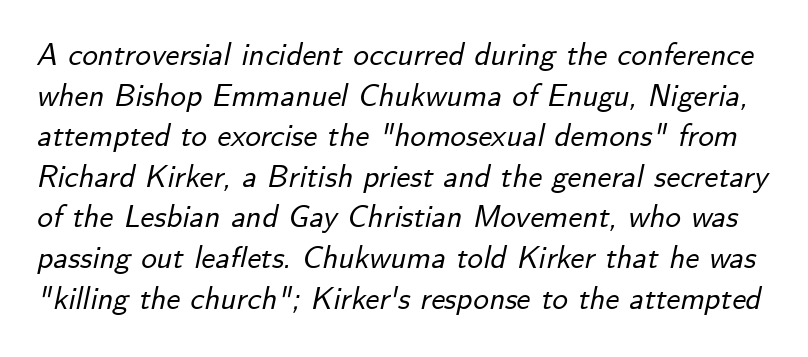
{"italic": "yes", "lean": "right", "slant_degrees": 12, "width": "normal", "stroke_contrast": "low", "x_height": "small", "monospaced": "no", "underline": "no", "line_spacing": "normal", "line_spacing_ratio": 1.31, "letter_spacing": "normal", "letter_spacing_em": 0.0, "glyph_px": 31}
